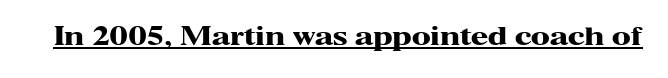
The face used here appears with an underline applied. Nope, not italic — everything's standing straight. This is heavy type, rendered in bold. Nobody touched the tracking dial on this one.
